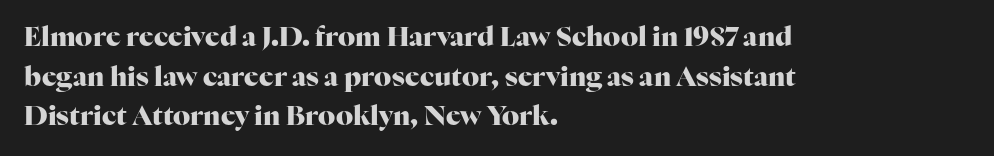
Q: Is the text bold? A: Yes.
Q: Is the text italic (slanted)? A: No, it is upright.
Q: Is the text underlined? A: No.
Q: How is the paragraph aligned? A: Left-aligned.
Q: Is the spacing between letters normal or unusually wide? A: Normal.
Q: Is the spacing between lines tight, normal or loose? A: Normal.
